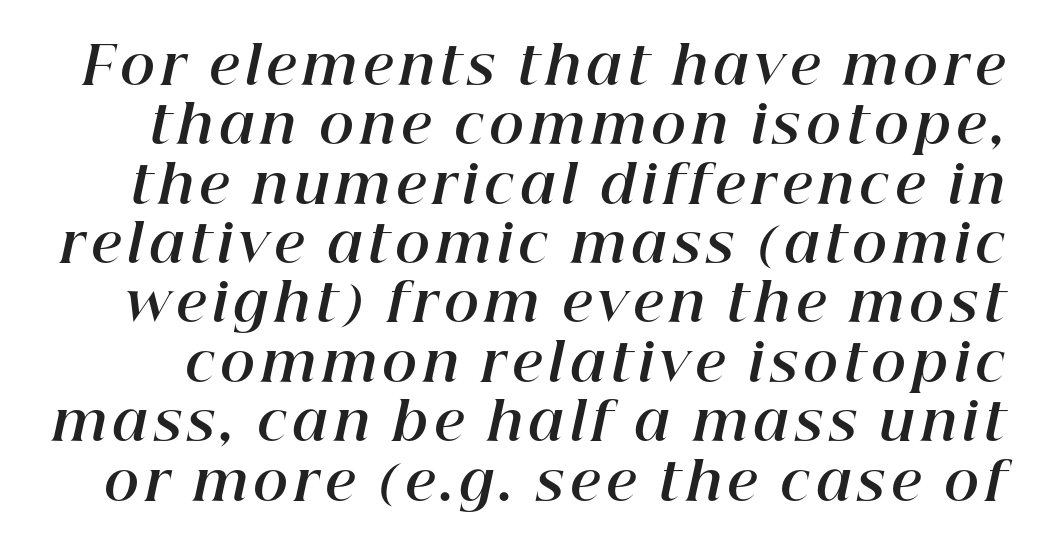
Summary of weight: heavy, a full bold. Emphasis-style slanted type is in use. Note the varied advance widths — an 'i' is clearly narrower than an 'm'. Bare-footed words on every line.
